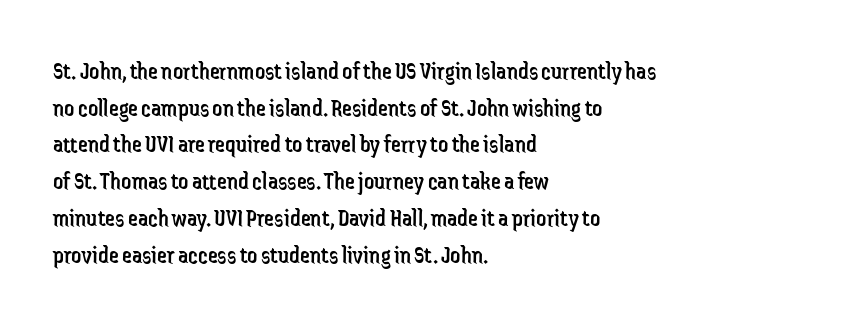
The image shows 25 px text type, upright; set left-aligned, normal line spacing (1.47x), normal letter spacing, not underlined.
